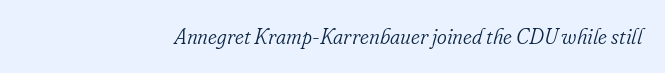
The image shows 21 px text type, italic (leaning right); set normal letter spacing, not underlined.
